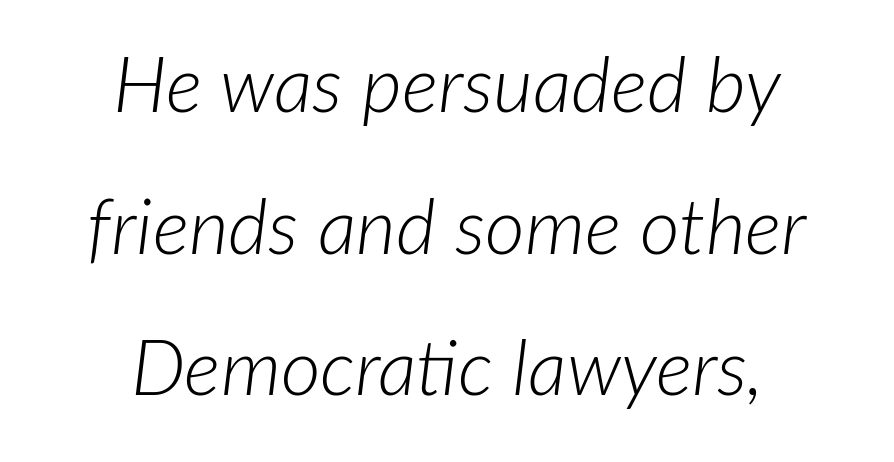
The image shows 77 px light type, italic (leaning right); set centered, line spacing 1.84x, normal letter spacing, not underlined; low stroke contrast and a medium x-height.
